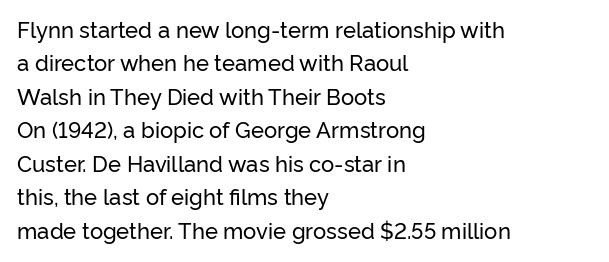
Q: Is the text italic (slanted)? A: No, it is upright.
Q: Is the text underlined? A: No.
Q: How is the paragraph aligned? A: Left-aligned.
Q: Is the spacing between letters normal or unusually wide? A: Normal.
Q: Is the spacing between lines tight, normal or loose? A: Normal.
